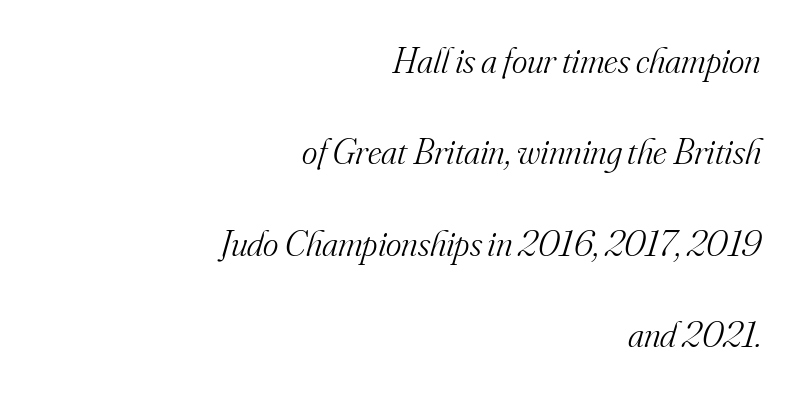
Stems here are at most as thick as an everyday book face. The letterforms sit shoulder to shoulder at normal distance. The passage shown is typed in a proportional face where columns would drift. The glyphs look as if they've been sheared to an angle. To sum up the face: it has serifs.
